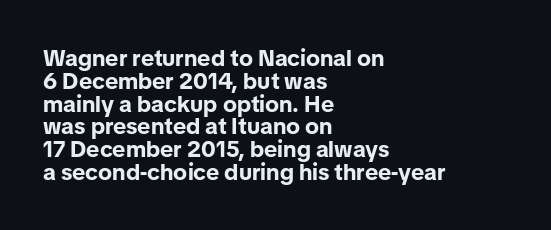
The image shows 23 px bold type, upright; set left-aligned, tight line spacing (0.99x), normal letter spacing, not underlined.
